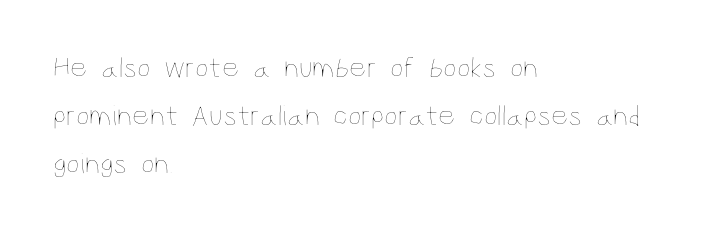
Posture: vertical. Reading down the column, the eye jumps a familiar distance to each next line. Do the characters align in a grid? No, the font is proportional. Notice how the passage keeps a crisp vertical edge on the left only.
